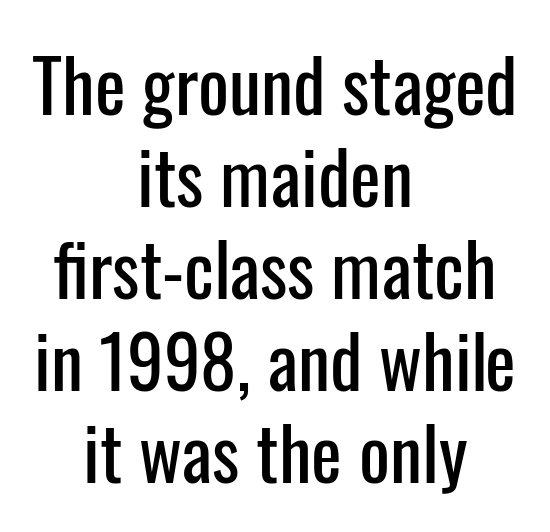
Q: Is the text italic (slanted)? A: No, it is upright.
Q: Is the typeface a serif or a sans-serif typeface? A: Sans-serif.
Q: Is the text underlined? A: No.
Q: How is the paragraph aligned? A: Centered.
Q: Is the spacing between letters normal or unusually wide? A: Normal.
Q: Is the spacing between lines tight, normal or loose? A: Normal.
Q: Width (condensed, normal, or wide)? A: Condensed.
Q: Stroke contrast? A: Low.
Q: x-height? A: Medium.
Q: Monospaced? A: No.
